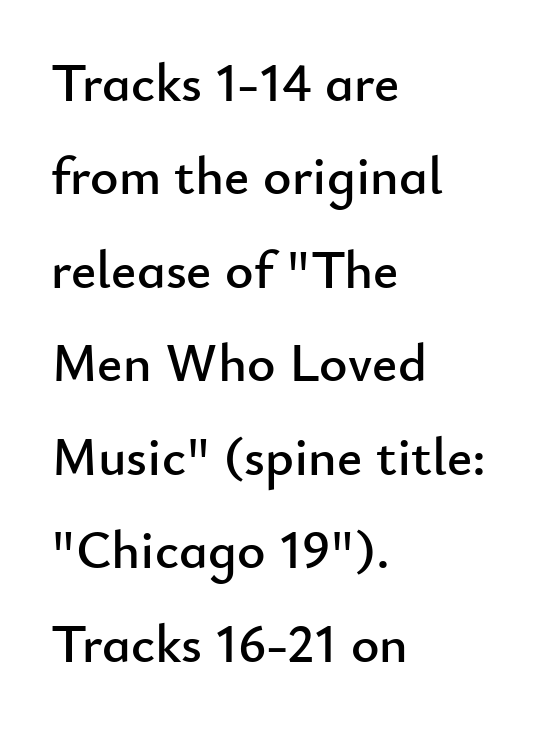
{"serif": "no", "italic": "no", "width": "normal", "stroke_contrast": "low", "x_height": "small", "monospaced": "no", "underline": "no", "align": "left", "line_spacing_ratio": 1.73, "letter_spacing": "normal", "letter_spacing_em": 0.0, "glyph_px": 54}
